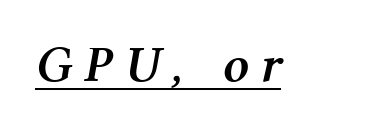
Italic: yes, the glyphs are oblique. Glance below the letters and you will spot a drawn line. Note the varied advance widths — an 'i' is clearly narrower than an 'm'. Heft: maximum for text — a bold. The line texture is sparse and dotted thanks to wide tracking.
